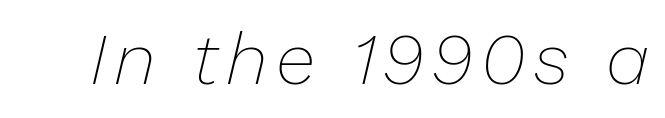
The image shows 73 px thin type, italic (leaning right); set not underlined; low stroke contrast and a medium x-height.
